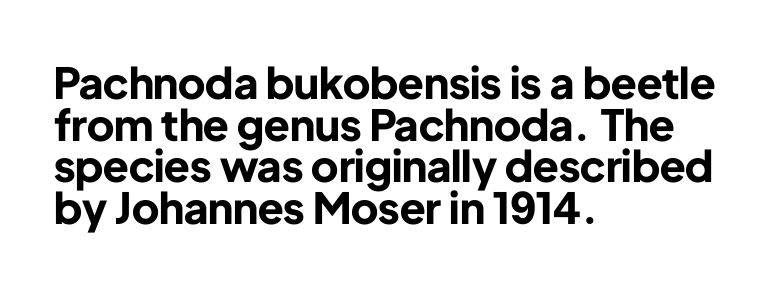
The image shows 43 px bold sans-serif type, upright; set left-aligned, tight line spacing (0.97x), normal letter spacing, not underlined; low stroke contrast and a medium x-height.
